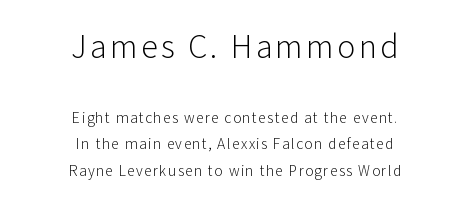
The image shows 31 px light sans-serif type, upright; set centered, loose line spacing (1.9x), not underlined; the first (top) block is 2.21x larger; low stroke contrast and a medium x-height.
